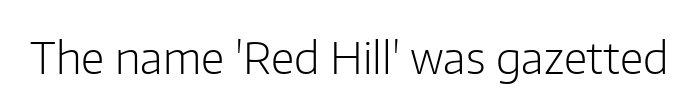
Q: Is the text bold? A: No.
Q: Is the text italic (slanted)? A: No, it is upright.
Q: Is the typeface a serif or a sans-serif typeface? A: Sans-serif.
Q: Is the text underlined? A: No.
Q: Is the spacing between letters normal or unusually wide? A: Normal.
Q: Width (condensed, normal, or wide)? A: Normal.
Q: Stroke contrast? A: Low.
Q: x-height? A: Medium.
Q: Monospaced? A: No.
